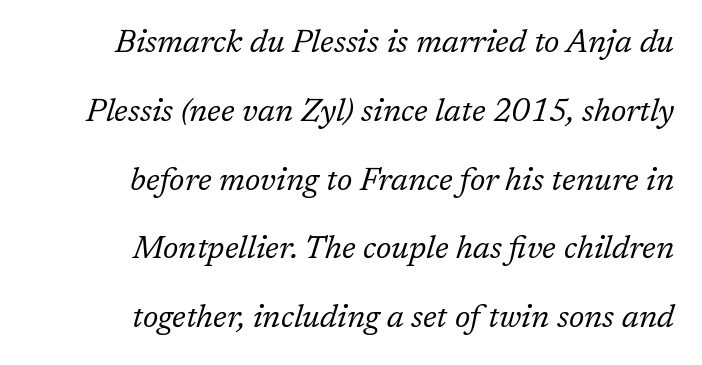
The image shows 32 px regular-weight serif type, italic (leaning right); set right-aligned, loose line spacing (2.15x), normal letter spacing, not underlined; low stroke contrast and a medium x-height.
